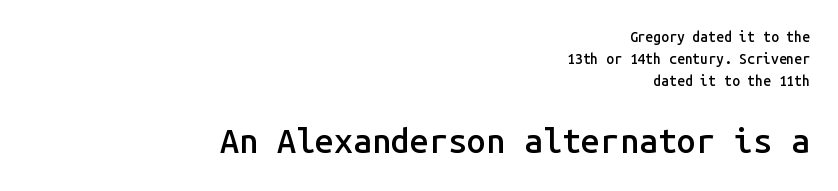
Q: Is the text bold? A: Semi-bold.
Q: Is the text italic (slanted)? A: No, it is upright.
Q: Is the typeface a serif or a sans-serif typeface? A: Sans-serif.
Q: Is the text underlined? A: No.
Q: How is the paragraph aligned? A: Right-aligned.
Q: Is the spacing between letters normal or unusually wide? A: Normal.
Q: Is the spacing between lines tight, normal or loose? A: Normal.
Q: Which block of text is set in a larger size, the first (top) or the second (bottom)? A: The second (bottom) one.
Q: Width (condensed, normal, or wide)? A: Normal.
Q: Stroke contrast? A: Low.
Q: x-height? A: Medium.
Q: Monospaced? A: Yes.
